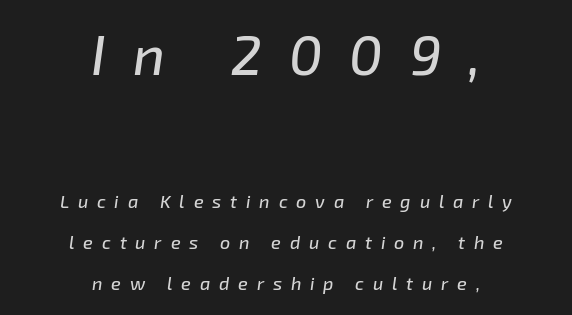
The more generous point size was reserved for the upper chunk. If you measured baseline to baseline, you'd find a long distance. Character widths vary here, with narrow letters taking less room than wide ones. Is the block centered? Yes — each line is placed symmetrically about the middle. Rule under the text: the space is simply empty. Glyph-to-glyph distance is far greater than everyday printed text.
